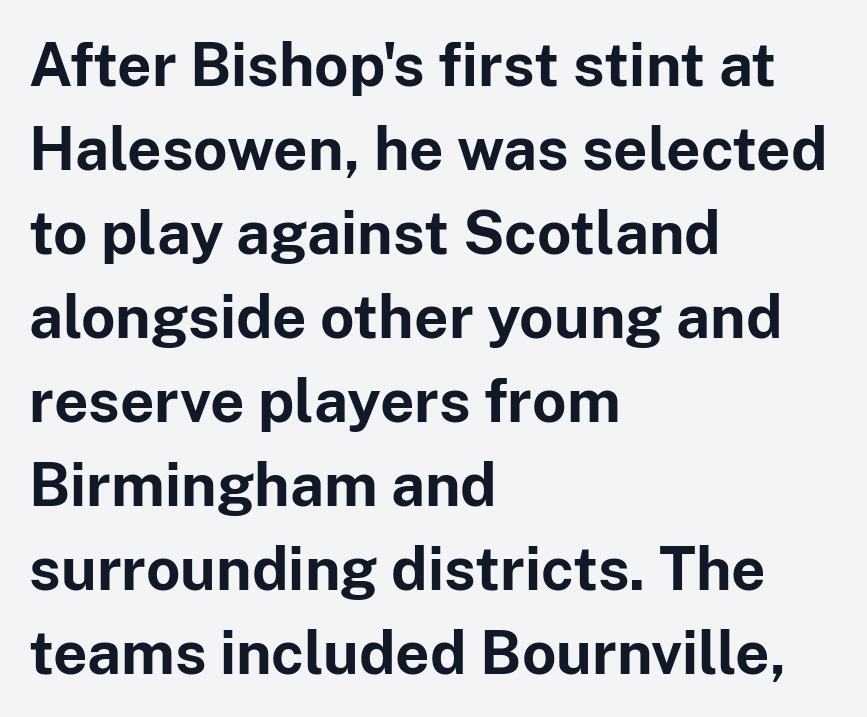
{"serif": "no", "italic": "no", "bold": "yes", "weight": "bold", "width": "normal", "stroke_contrast": "low", "x_height": "medium", "monospaced": "no", "underline": "no", "align": "left", "line_spacing": "normal", "line_spacing_ratio": 1.4, "letter_spacing": "normal", "letter_spacing_em": 0.0, "glyph_px": 60}
